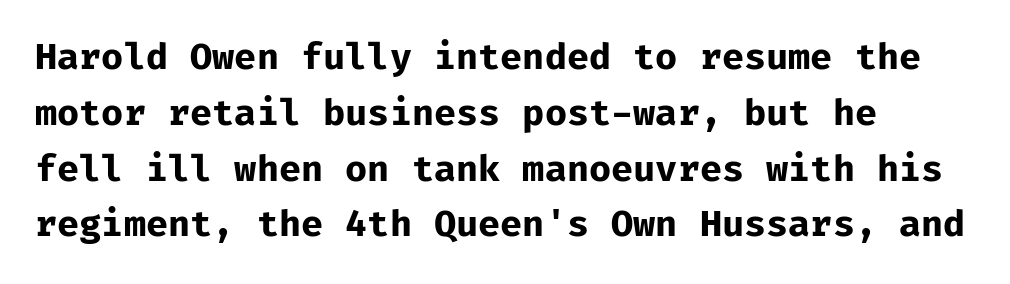
Compared with an ordinary text face, these strokes are far heavier — a full bold. Examine the stroke ends and you'll find no serifs. How are the letters spaced? Ordinarily, with no added tracking. Vertical strokes here are truly vertical. Check under the words: just untouched page. Left-aligned paragraph, ragged on the right.
